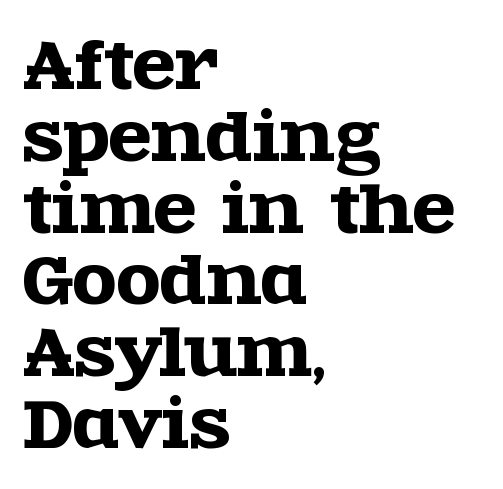
This sample has the flowing, uneven cadence of proportional lettering. What's the leading like? Squeezed, with rows nearly overlapping. Unlike a clean sans, this face finishes its strokes with serifs. Which margin do the lines hug? The left one — the right edge is uneven. Upright lettering throughout. A bare baseline throughout the passage.
